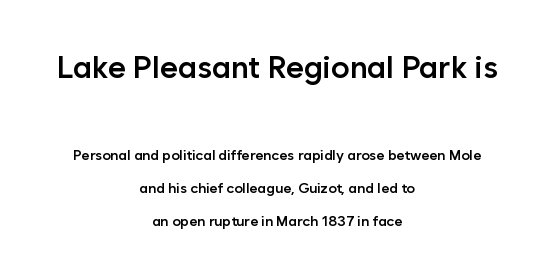
{"serif": "no", "italic": "no", "bold": "semi", "weight": "semibold", "width": "normal", "stroke_contrast": "low", "x_height": "medium", "monospaced": "no", "underline": "no", "align": "center", "line_spacing": "loose", "line_spacing_ratio": 2.36, "letter_spacing": "normal", "letter_spacing_em": 0.0, "larger_block": "first", "size_ratio": 2.21, "glyph_px": 31}
